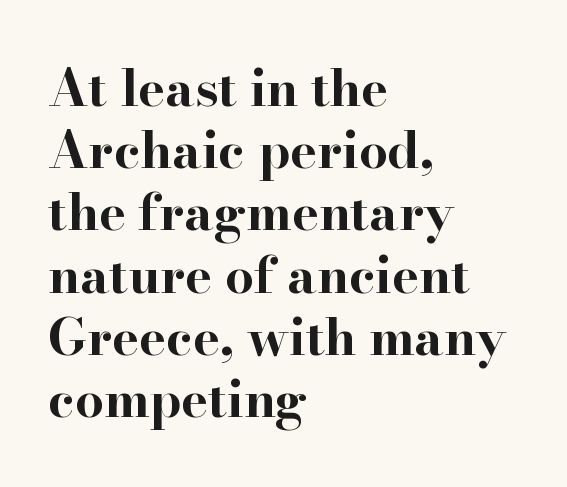
The image shows 51 px bold, wide serif type, upright; set left-aligned, line spacing 1.22x, normal letter spacing, not underlined; high stroke contrast and a small x-height.
